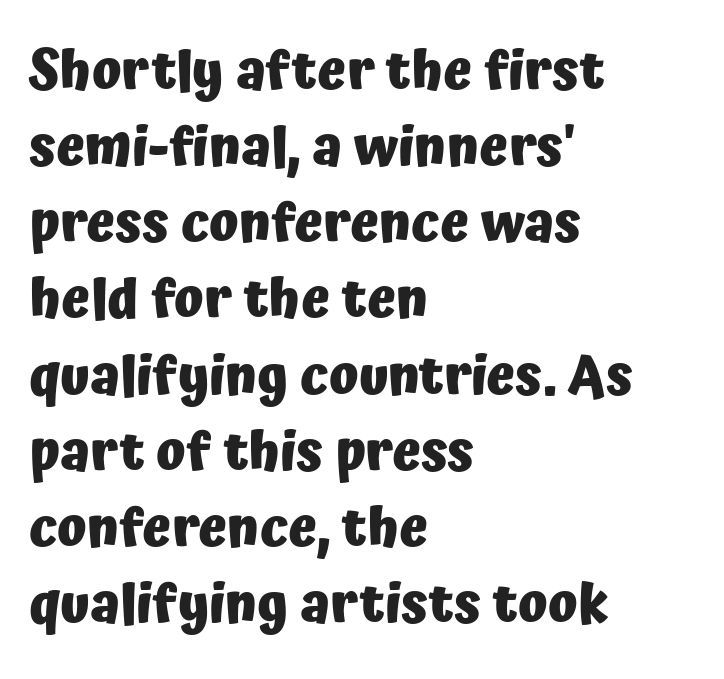
The image shows 54 px heavy sans-serif type, upright; set left-aligned, normal line spacing (1.41x), normal letter spacing, not underlined; low stroke contrast and a medium x-height.
